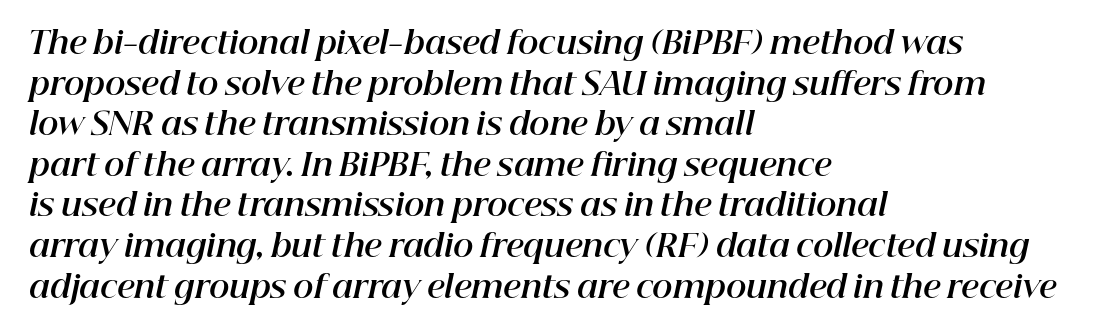
The rendering uses natural spacing where letterforms have individual widths. Rendered with sloped, italic letterforms. The text block is weighted toward the left margin, trailing off unevenly rightward. Typographic density is high because the face is bold.
